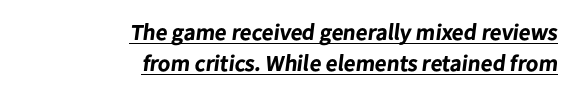
Q: Is the text bold? A: Yes.
Q: Is the text underlined? A: Yes.
Q: How is the paragraph aligned? A: Right-aligned.
Q: Is the spacing between letters normal or unusually wide? A: Normal.
Q: Is the spacing between lines tight, normal or loose? A: Normal.
